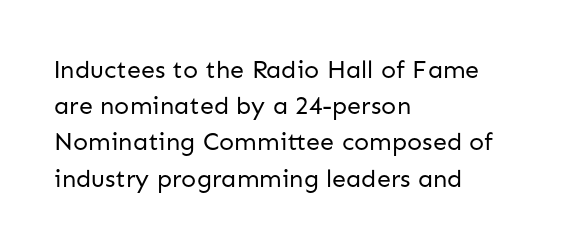
The image shows 25 px text type, upright; set left-aligned, normal line spacing (1.45x), normal letter spacing, not underlined.
